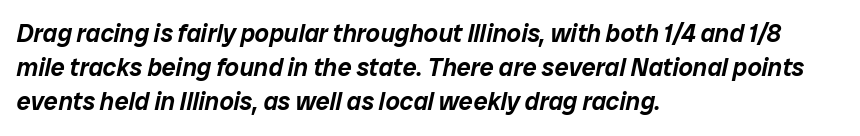
The image shows 25 px text type, italic (leaning right); set left-aligned, normal line spacing (1.37x), normal letter spacing, not underlined.
